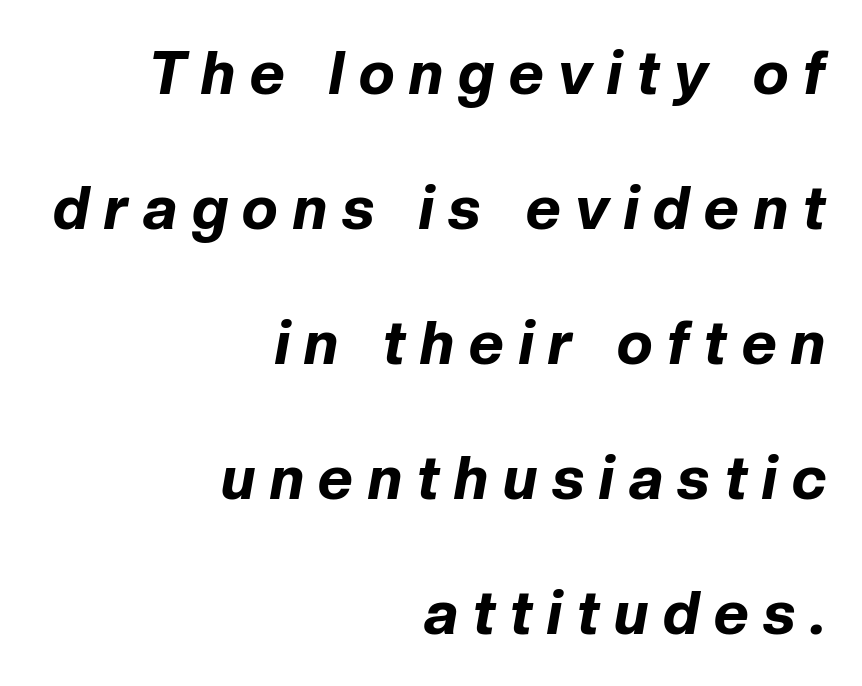
Leading is clearly above the norm, producing a sparse column. If you drew a ruler down the right edge, every line would touch it. Observe the lean: these are italic letterforms. Character widths vary here, with narrow letters taking less room than wide ones. Glyph-to-glyph distance is far greater than everyday printed text.
